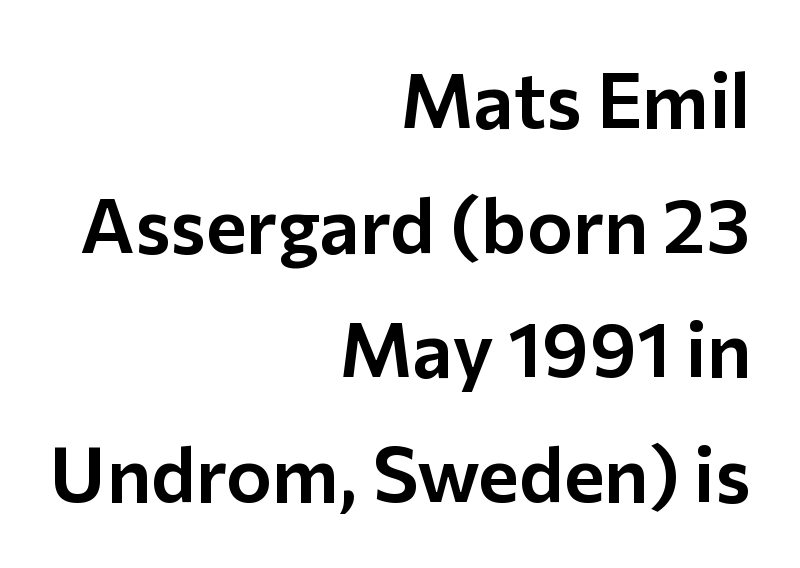
The image shows 77 px sans-serif type, upright; set right-aligned, normal line spacing (1.62x), normal letter spacing, not underlined; low stroke contrast and a medium x-height.
